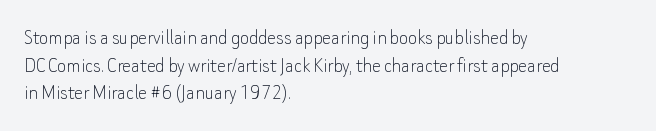
The image shows 22 px text type, upright; set left-aligned, normal line spacing (1.26x), normal letter spacing, not underlined.
